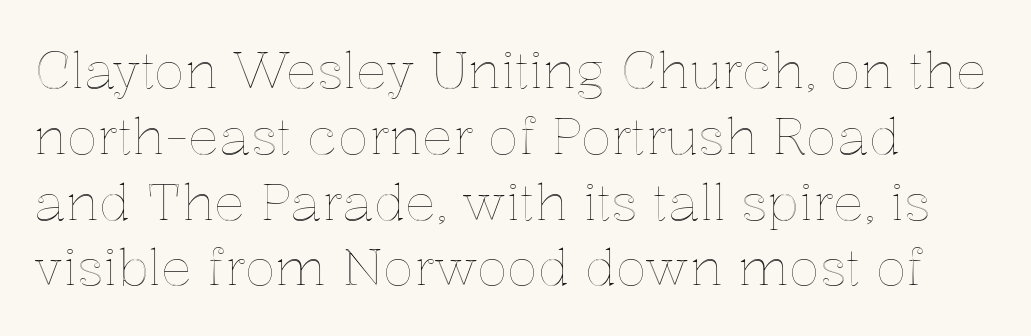
Q: Is the text italic (slanted)? A: No, it is upright.
Q: Is the text underlined? A: No.
Q: How is the paragraph aligned? A: Left-aligned.
Q: Is the spacing between letters normal or unusually wide? A: Normal.
Q: Is the spacing between lines tight, normal or loose? A: Normal.
Q: Width (condensed, normal, or wide)? A: Normal.
Q: x-height? A: Medium.
Q: Monospaced? A: No.
